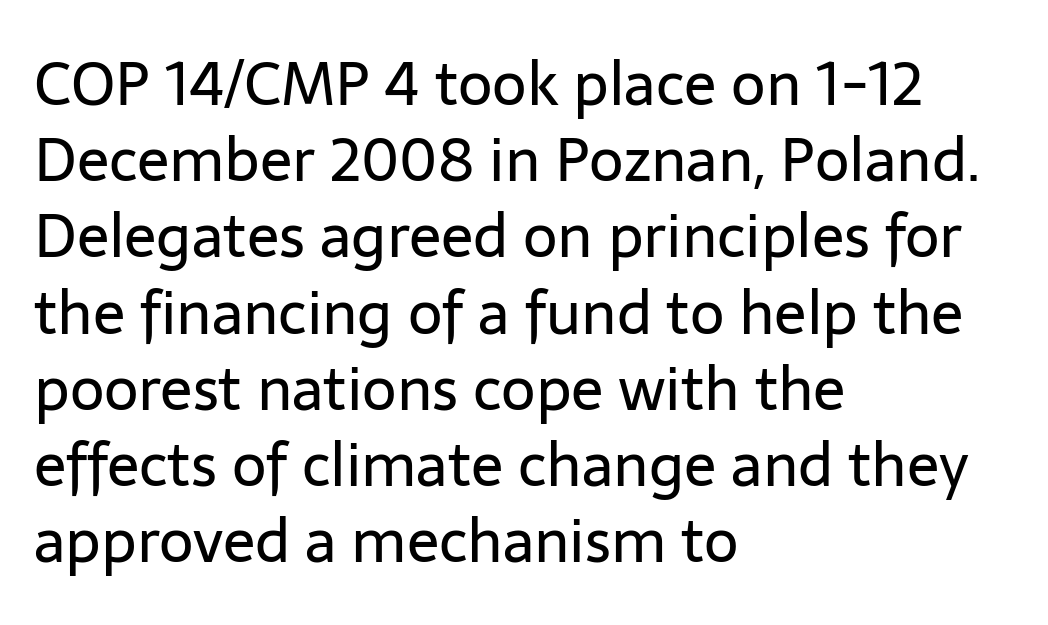
The image shows 60 px regular-weight sans-serif type, upright; set left-aligned, normal line spacing (1.27x), normal letter spacing, not underlined; low stroke contrast and a medium x-height.
